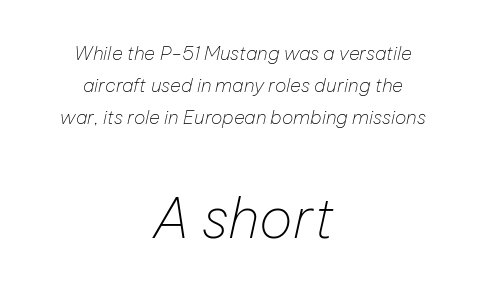
Q: Is the text bold? A: No.
Q: Is the text italic (slanted)? A: Yes, it leans right by about 12 degrees.
Q: Is the text underlined? A: No.
Q: How is the paragraph aligned? A: Centered.
Q: Is the spacing between letters normal or unusually wide? A: Normal.
Q: Is the spacing between lines tight, normal or loose? A: Normal.
Q: Which block of text is set in a larger size, the first (top) or the second (bottom)? A: The second (bottom) one.
Q: Width (condensed, normal, or wide)? A: Normal.
Q: Stroke contrast? A: Low.
Q: x-height? A: Medium.
Q: Monospaced? A: No.
